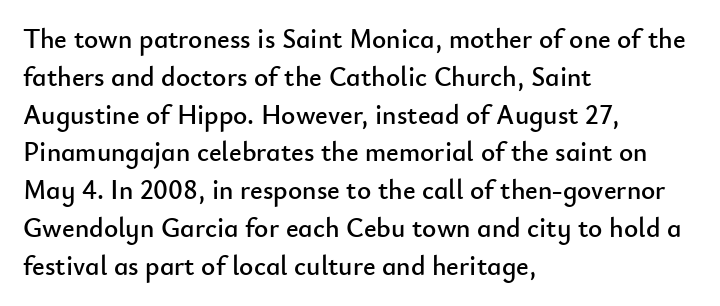
Q: Is the text italic (slanted)? A: No, it is upright.
Q: Is the text underlined? A: No.
Q: How is the paragraph aligned? A: Left-aligned.
Q: Is the spacing between letters normal or unusually wide? A: Normal.
Q: Is the spacing between lines tight, normal or loose? A: Normal.
